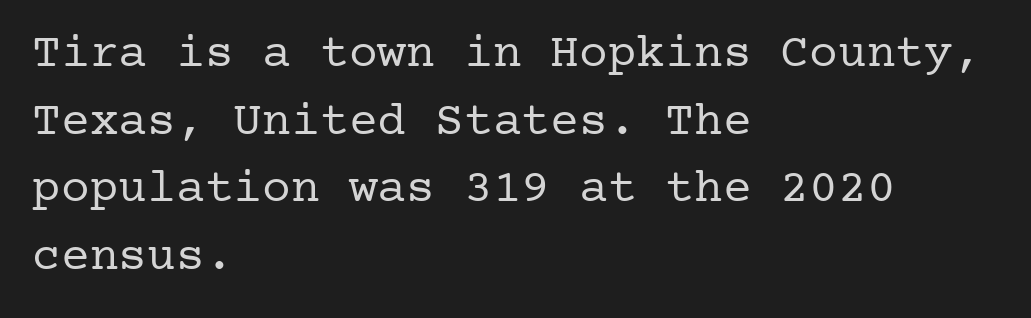
These lines stack with their left ends in a neat column. I'd call this a serif setting — the letters wear small feet. Standard letterfit; no display-style spreading of the glyphs. A bare baseline throughout the passage. This block has exactly the height ordinary leading produces.
